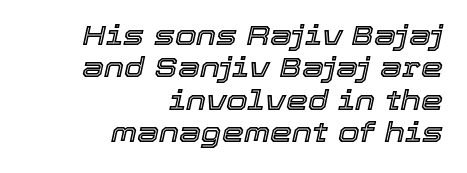
{"italic": "yes", "lean": "right", "slant_degrees": 12, "width": "normal", "x_height": "medium", "monospaced": "no", "underline": "no", "align": "right", "line_spacing_ratio": 1.16, "letter_spacing": "normal", "letter_spacing_em": 0.0, "glyph_px": 28}
